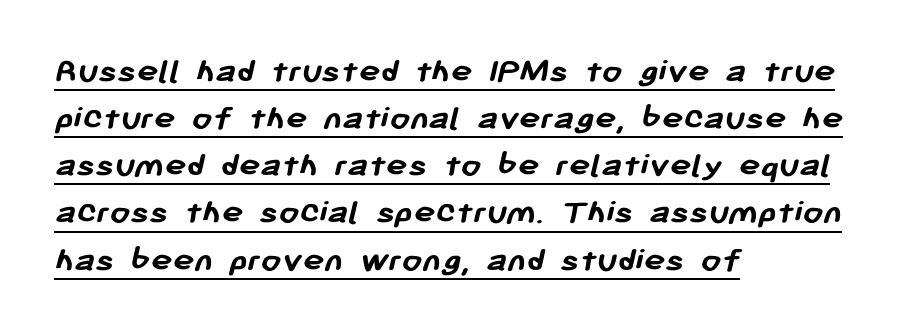
The image shows 36 px semibold sans-serif type; set left-aligned, normal line spacing (1.31x), normal letter spacing, underlined; low stroke contrast and a medium x-height.
